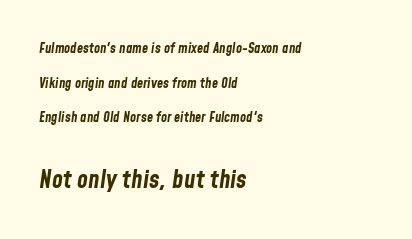
{"italic": "yes", "lean": "right", "slant_degrees": 8, "bold": "yes", "underline": "no", "align": "left", "line_spacing": "loose", "line_spacing_ratio": 2.48, "letter_spacing": "normal", "letter_spacing_em": 0.0, "larger_block": "second", "size_ratio": 1.79, "glyph_px": 25}
